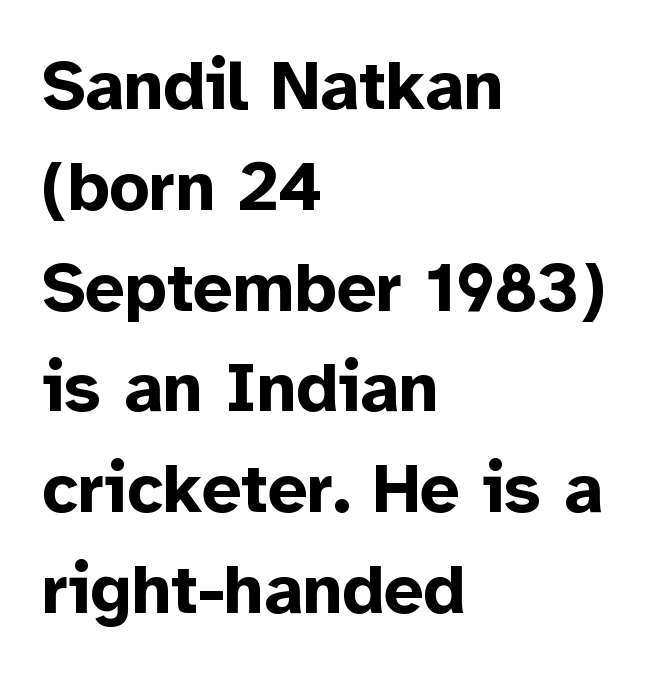
{"serif": "no", "italic": "no", "bold": "yes", "weight": "bold", "width": "normal", "stroke_contrast": "low", "x_height": "medium", "monospaced": "no", "underline": "no", "align": "left", "line_spacing": "normal", "line_spacing_ratio": 1.44, "letter_spacing": "normal", "letter_spacing_em": 0.0, "glyph_px": 70}
